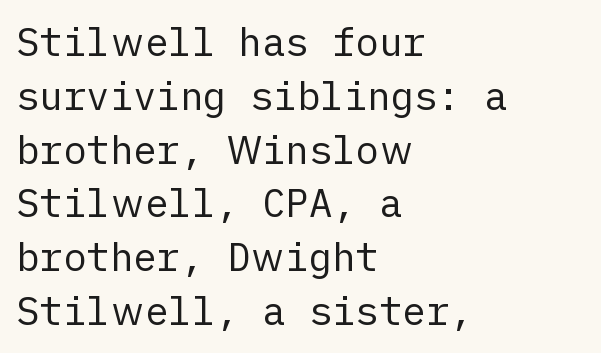
Note: no serifs on the glyphs. The type sits square on the baseline with zero lean. The rendering uses a moderate line-height, typical for paragraphs. Short note: letters normally spaced.
